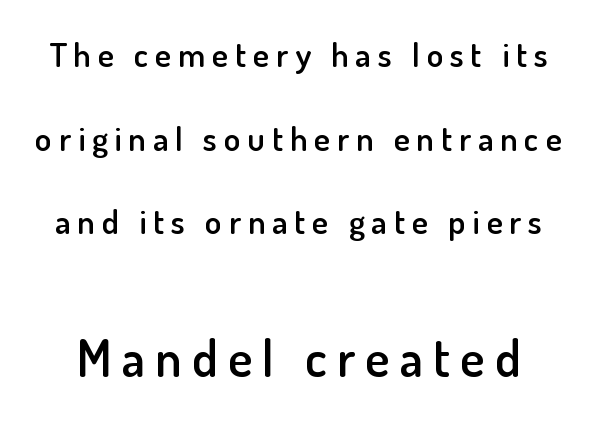
The image shows 51 px semibold sans-serif type, upright; set loose line spacing (2.46x), unusually wide letter spacing (+0.2 em), not underlined; the second (bottom) block is 1.5x larger; low stroke contrast and a small x-height.
